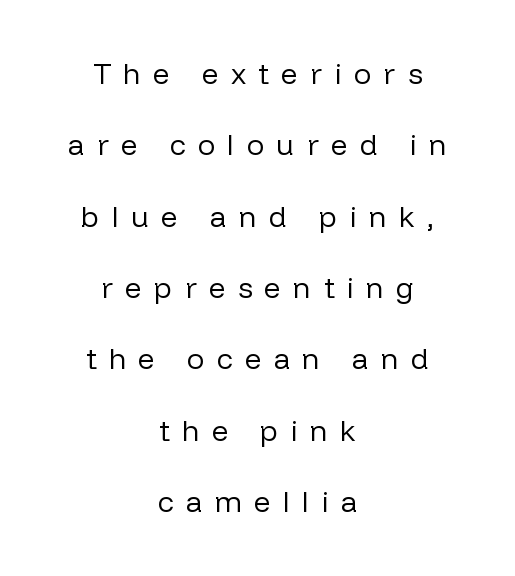
Q: Is the text bold? A: No.
Q: Is the text italic (slanted)? A: No, it is upright.
Q: Is the typeface a serif or a sans-serif typeface? A: Sans-serif.
Q: Is the text underlined? A: No.
Q: How is the paragraph aligned? A: Centered.
Q: Is the spacing between letters normal or unusually wide? A: Unusually wide.
Q: Is the spacing between lines tight, normal or loose? A: Loose.
Q: Width (condensed, normal, or wide)? A: Normal.
Q: Stroke contrast? A: Low.
Q: x-height? A: Medium.
Q: Monospaced? A: No.
